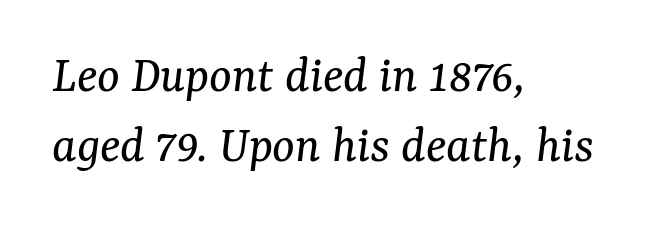
Italic: yes, the glyphs are oblique. Words appear dense and cohesive because spacing is normal. Does the copy run flush right? No — it runs flush left. The line-height multiplier appears to be the usual default.
